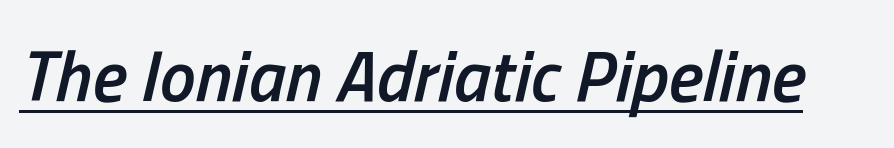
Q: Is the text bold? A: Semi-bold.
Q: Is the text italic (slanted)? A: Yes, it leans right by about 13 degrees.
Q: Is the text underlined? A: Yes.
Q: Is the spacing between letters normal or unusually wide? A: Normal.
Q: Width (condensed, normal, or wide)? A: Condensed.
Q: Stroke contrast? A: Low.
Q: x-height? A: Medium.
Q: Monospaced? A: No.
